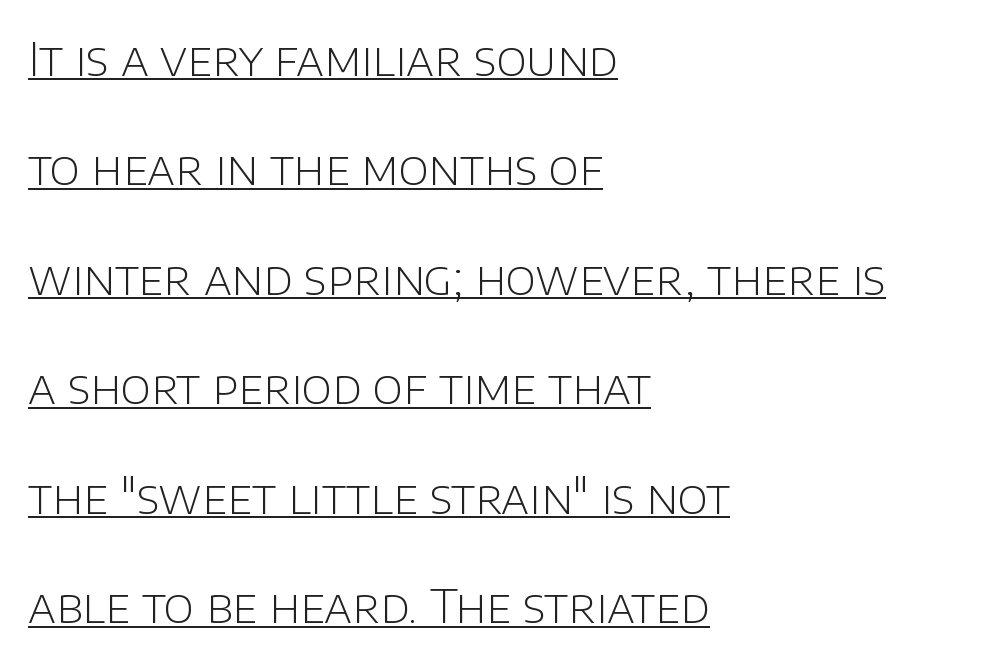
The image shows 46 px light sans-serif type, upright; set left-aligned, loose line spacing (2.38x), normal letter spacing, underlined; low stroke contrast and a large x-height.
